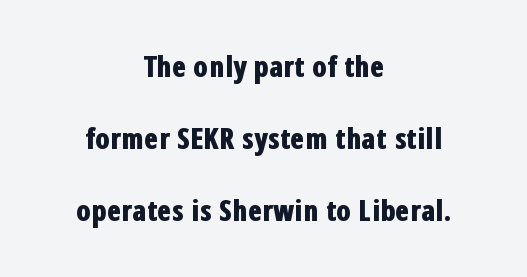
{"serif": "no", "italic": "no", "bold": "yes", "weight": "bold", "width": "condensed", "stroke_contrast": "low", "x_height": "medium", "monospaced": "no", "underline": "no", "align": "center", "line_spacing": "loose", "line_spacing_ratio": 2.49, "letter_spacing": "normal", "letter_spacing_em": 0.0, "glyph_px": 29}
